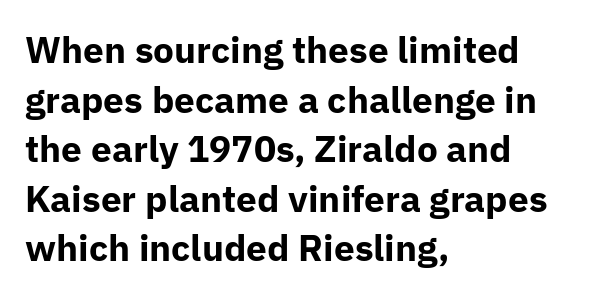
Q: Is the text bold? A: Yes.
Q: Is the text italic (slanted)? A: No, it is upright.
Q: Is the typeface a serif or a sans-serif typeface? A: Sans-serif.
Q: Is the text underlined? A: No.
Q: How is the paragraph aligned? A: Left-aligned.
Q: Is the spacing between letters normal or unusually wide? A: Normal.
Q: Is the spacing between lines tight, normal or loose? A: Normal.
Q: Width (condensed, normal, or wide)? A: Normal.
Q: Stroke contrast? A: Low.
Q: x-height? A: Medium.
Q: Monospaced? A: No.
